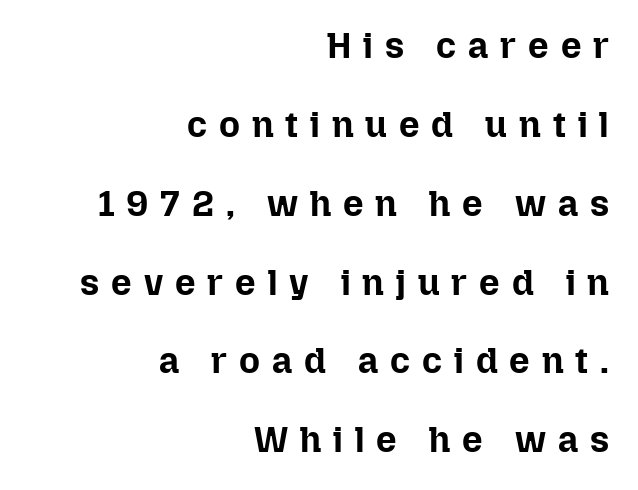
The image shows 36 px bold type, upright; set right-aligned, loose line spacing (2.19x), unusually wide letter spacing (+0.33 em), not underlined; low stroke contrast and a medium x-height.
